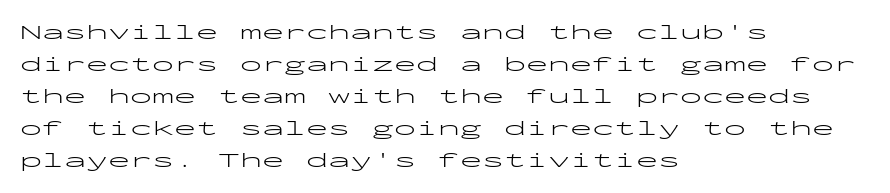
Weight: in the light-to-regular range. These lines keep a tight, regular rhythm from letter to letter. Any mark beneath the type? The region is blank. Left-aligned paragraph, ragged on the right. If you drew a line through each stem, it would be perfectly vertical. Honestly, the row spacing looks completely unremarkable.
